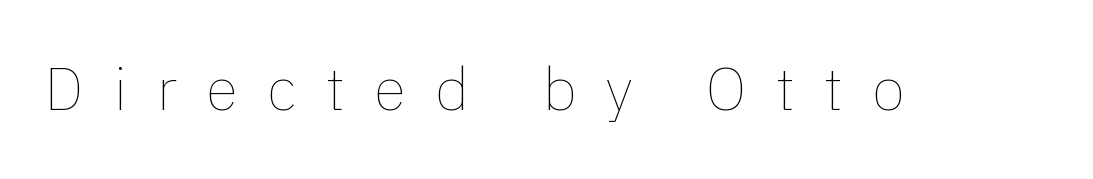
{"italic": "no", "bold": "no", "weight": "thin", "width": "normal", "stroke_contrast": "low", "x_height": "medium", "monospaced": "no", "underline": "no", "letter_spacing": "wide", "letter_spacing_em": 0.49, "glyph_px": 60}
